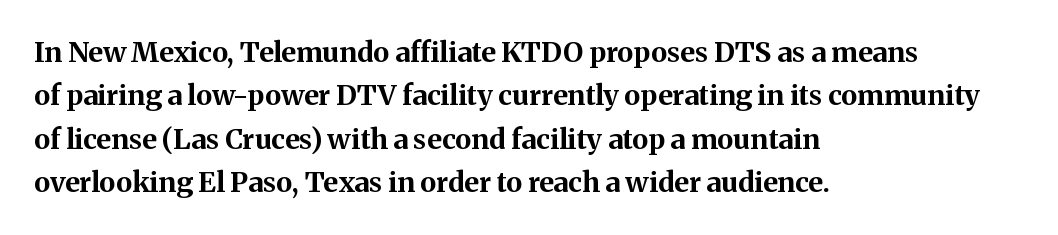
{"serif": "yes", "italic": "no", "bold": "yes", "weight": "bold", "width": "normal", "stroke_contrast": "medium", "x_height": "medium", "monospaced": "no", "underline": "no", "align": "left", "line_spacing": "normal", "line_spacing_ratio": 1.55, "letter_spacing": "normal", "letter_spacing_em": 0.0, "glyph_px": 28}
